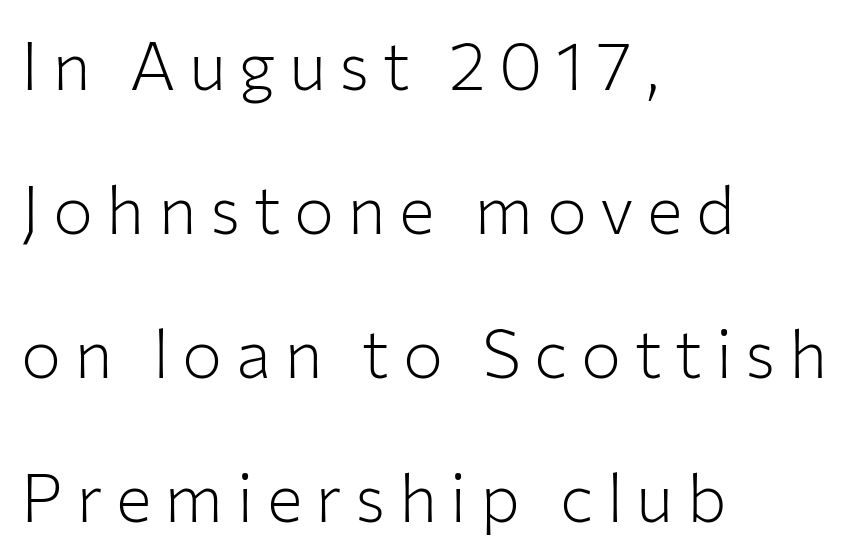
Q: Is the text bold? A: No.
Q: Is the text italic (slanted)? A: No, it is upright.
Q: Is the typeface a serif or a sans-serif typeface? A: Sans-serif.
Q: Is the text underlined? A: No.
Q: How is the paragraph aligned? A: Left-aligned.
Q: Is the spacing between letters normal or unusually wide? A: Unusually wide.
Q: Is the spacing between lines tight, normal or loose? A: Loose.
Q: Width (condensed, normal, or wide)? A: Normal.
Q: Stroke contrast? A: Low.
Q: x-height? A: Medium.
Q: Monospaced? A: No.
